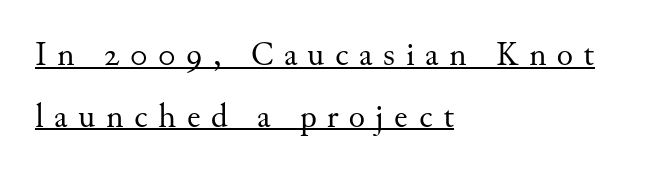
Q: Is the text bold? A: No.
Q: Is the text italic (slanted)? A: No, it is upright.
Q: Is the typeface a serif or a sans-serif typeface? A: Serif.
Q: Is the text underlined? A: Yes.
Q: How is the paragraph aligned? A: Left-aligned.
Q: Is the spacing between letters normal or unusually wide? A: Unusually wide.
Q: Width (condensed, normal, or wide)? A: Normal.
Q: Stroke contrast? A: Medium.
Q: x-height? A: Small.
Q: Monospaced? A: No.
